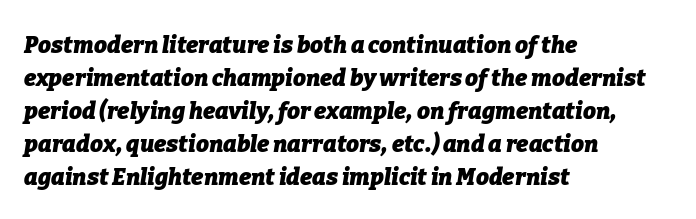
Q: Is the text bold? A: Yes.
Q: Is the text italic (slanted)? A: Yes, it leans right by about 9 degrees.
Q: Is the text underlined? A: No.
Q: How is the paragraph aligned? A: Left-aligned.
Q: Is the spacing between letters normal or unusually wide? A: Normal.
Q: Is the spacing between lines tight, normal or loose? A: Normal.
